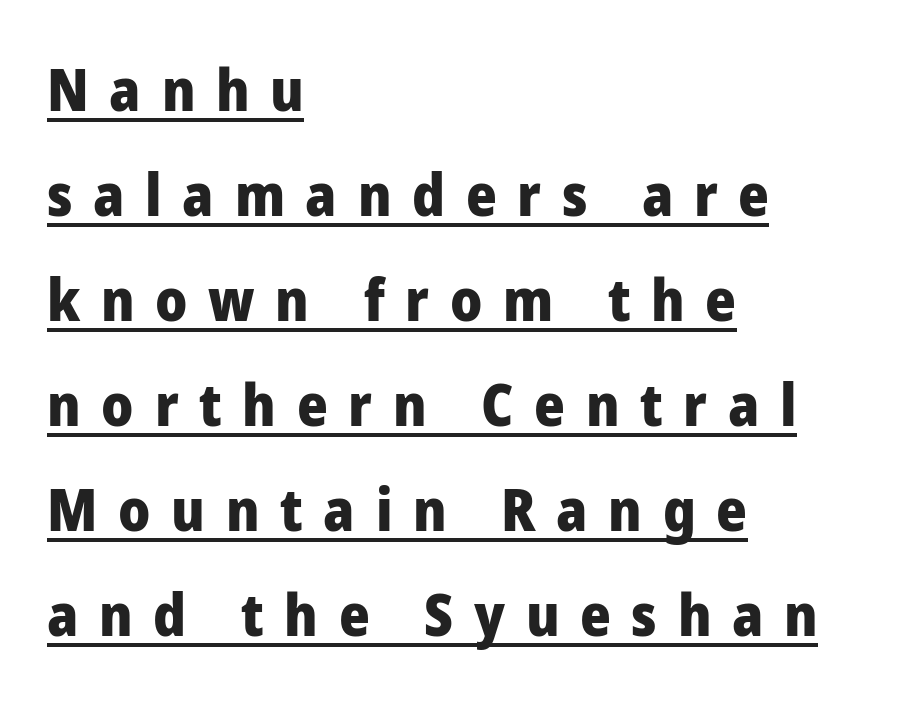
Honestly, the letter spacing is so wide it's the main thing you notice. The letters stand straight up with perfectly vertical stems. Note: no serifs on the glyphs. Here the designer chose a conventional face with non-uniform glyph widths.
